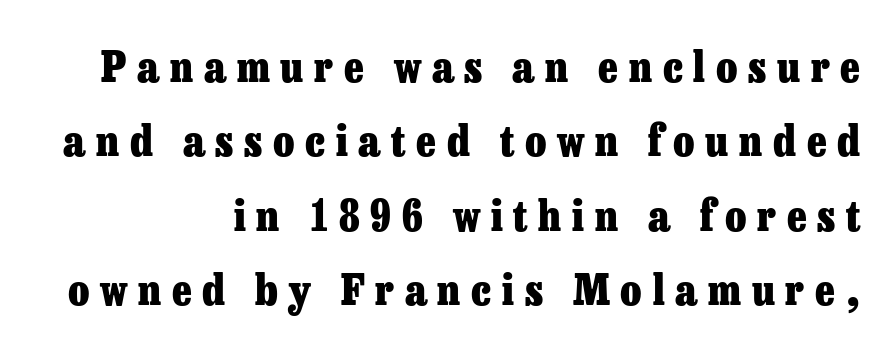
Horizontal alignment here is rightward, an uncommon choice for prose. Tracking here is generous; glyphs stand well apart from one another. Proportional: the letters do not fall into vertical columns. You can tell from the footed stems that serif type was used. Has an underline been added? It has not. Emphasis by weight is at full strength: bold.
